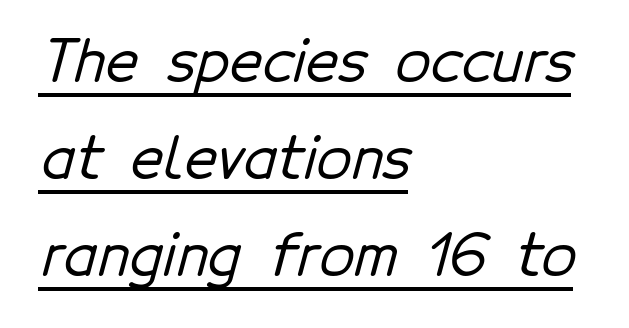
Is this a fixed-width face? No — the glyphs have proportional, varying widths. In CSS terms this would be text-align: left. Honestly, the underline is the first thing you notice here. Baseline-to-baseline distance is the conventional proportion of letter height. The characters display no serif detailing; their extremities are plain. A typesetter would call this zero additional tracking.
